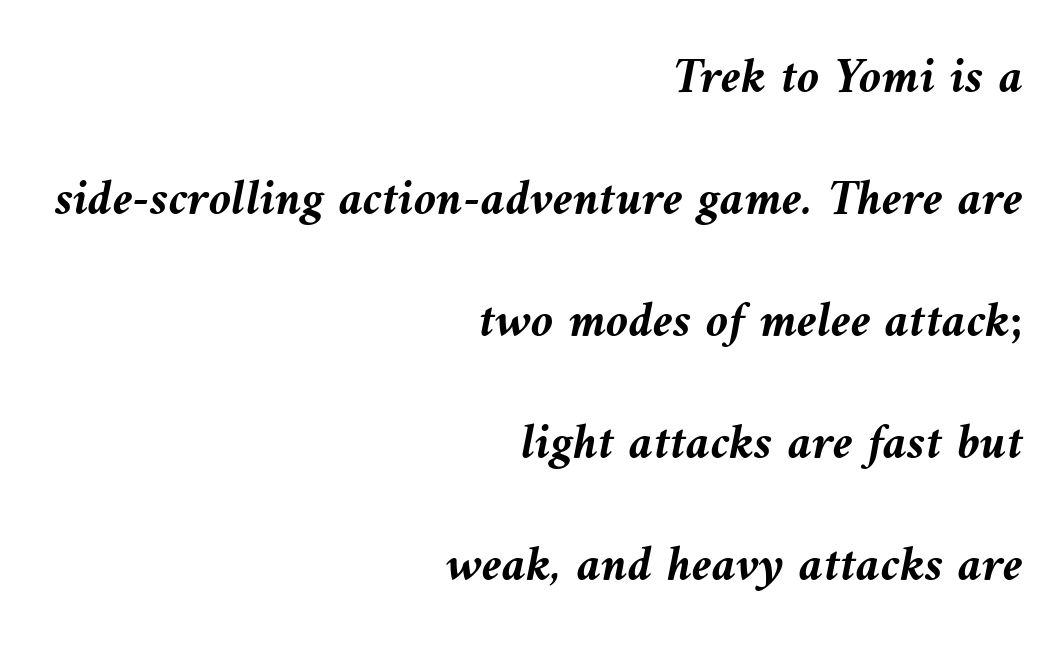
{"italic": "yes", "lean": "left", "slant_degrees": 9, "bold": "yes", "weight": "semibold", "width": "normal", "stroke_contrast": "medium", "x_height": "medium", "monospaced": "no", "underline": "no", "align": "right", "line_spacing": "loose", "line_spacing_ratio": 2.39, "letter_spacing": "normal", "letter_spacing_em": 0.0, "glyph_px": 51}
